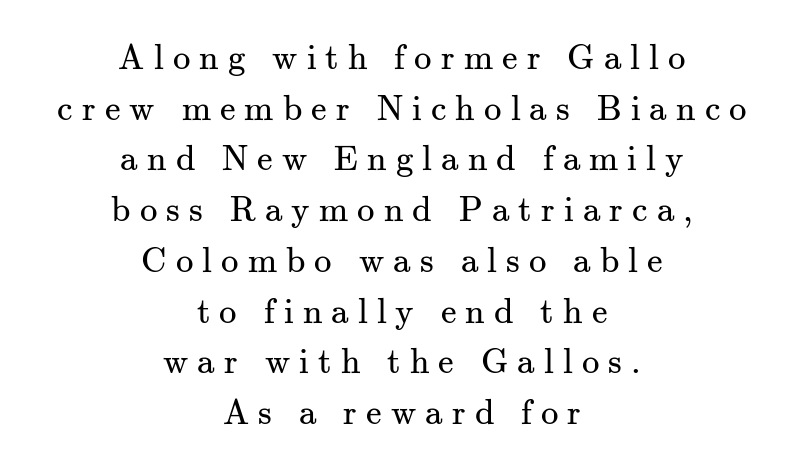
{"serif": "yes", "italic": "no", "bold": "no", "weight": "regular", "width": "normal", "stroke_contrast": "medium", "x_height": "small", "monospaced": "no", "underline": "no", "align": "center", "line_spacing": "normal", "line_spacing_ratio": 1.45, "letter_spacing": "wide", "letter_spacing_em": 0.26, "glyph_px": 35}
